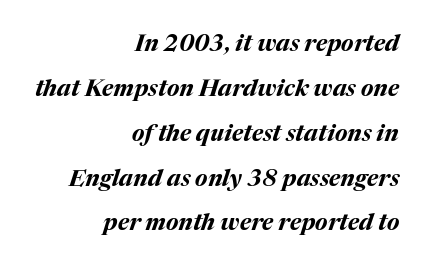
Q: Is the text bold? A: Yes.
Q: Is the text italic (slanted)? A: Yes, it leans right by about 17 degrees.
Q: Is the text underlined? A: No.
Q: How is the paragraph aligned? A: Right-aligned.
Q: Is the spacing between letters normal or unusually wide? A: Normal.
Q: Is the spacing between lines tight, normal or loose? A: Loose.
